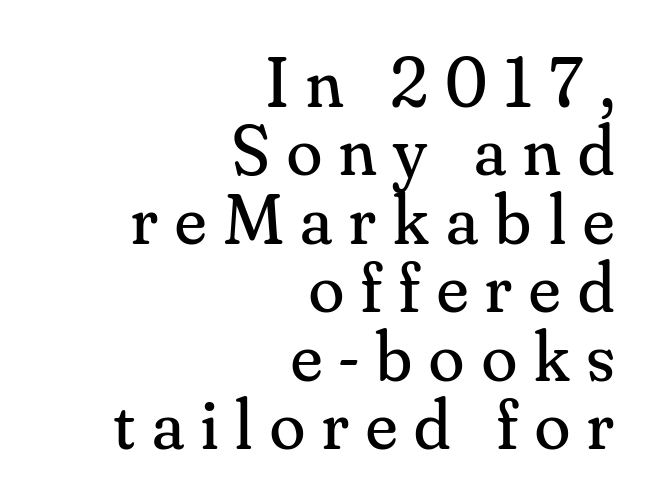
{"serif": "yes", "italic": "no", "bold": "no", "weight": "regular", "width": "normal", "stroke_contrast": "medium", "x_height": "small", "monospaced": "no", "underline": "no", "align": "right", "line_spacing": "tight", "line_spacing_ratio": 0.95, "letter_spacing": "wide", "letter_spacing_em": 0.24, "glyph_px": 72}
